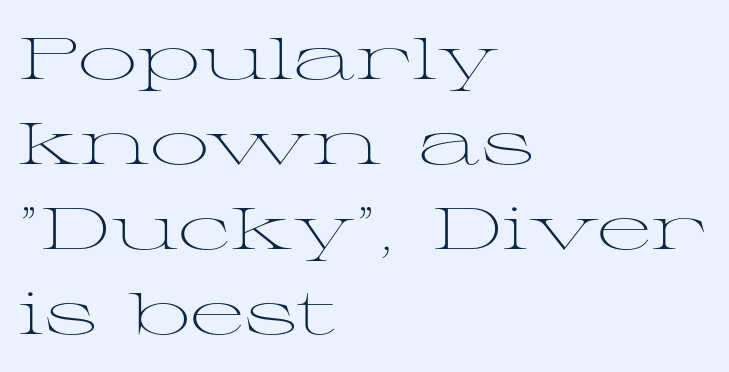
The image shows 59 px light, wide serif type, upright; set left-aligned, normal line spacing (1.44x), normal letter spacing, not underlined; medium stroke contrast and a medium x-height.
